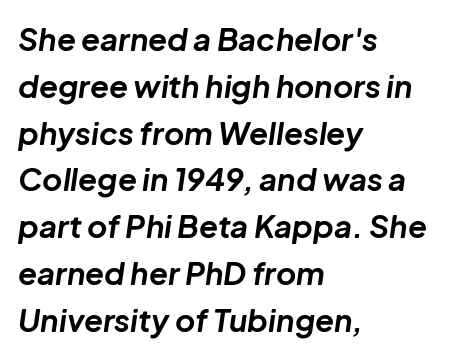
Q: Is the text bold? A: Yes.
Q: Is the text italic (slanted)? A: Yes, it leans right by about 8 degrees.
Q: Is the text underlined? A: No.
Q: How is the paragraph aligned? A: Left-aligned.
Q: Is the spacing between letters normal or unusually wide? A: Normal.
Q: Is the spacing between lines tight, normal or loose? A: Normal.
Q: Width (condensed, normal, or wide)? A: Normal.
Q: Stroke contrast? A: Low.
Q: x-height? A: Medium.
Q: Monospaced? A: No.
